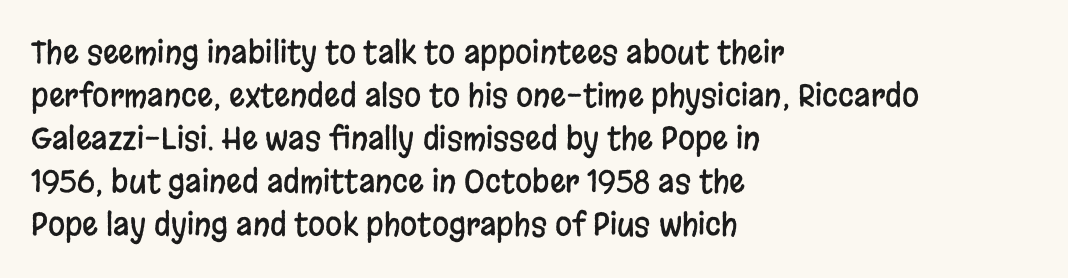
This is sans-serif lettering, the kind often seen on screens and signage. In terms of leading, this rendering sits right in the middle. There is no visible air inserted between adjacent glyphs. Do the characters align in a grid? No, the font is proportional.
